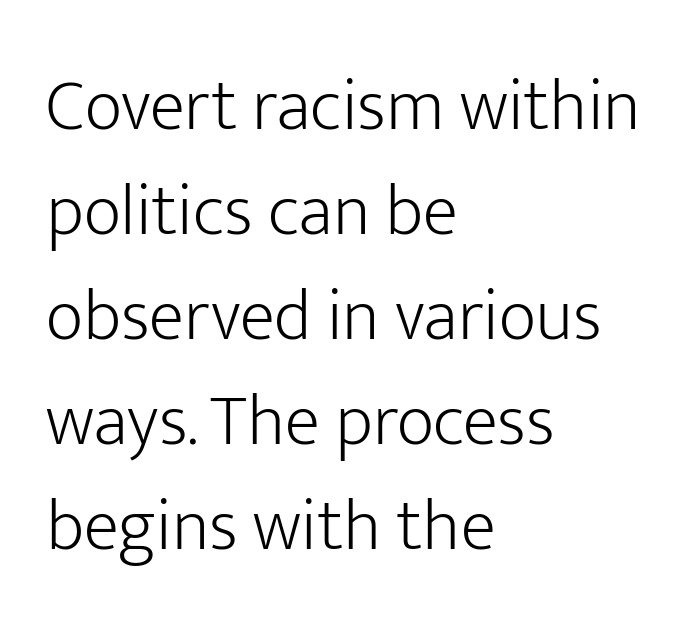
Each letter keeps its own natural width here, so spacing adapts to shape. You can tell it's not italic because the verticals are truly vertical. Summary of weight: not heavy and not bold. Interline gaps are of average width in this sample. Anything drawn beneath the words? Only blank space. Type style note: lacks serifs.
